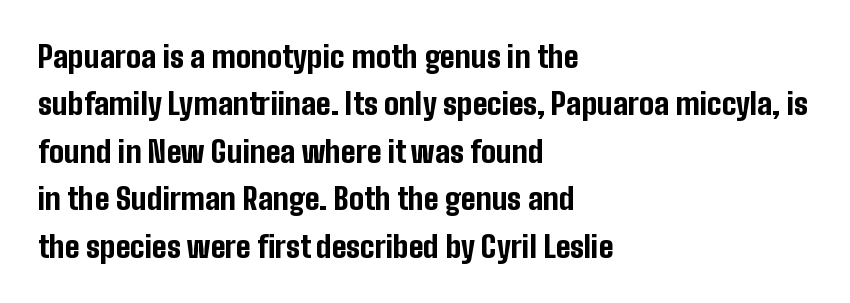
{"serif": "no", "italic": "no", "bold": "yes", "weight": "bold", "width": "condensed", "stroke_contrast": "low", "x_height": "medium", "monospaced": "no", "underline": "no", "align": "left", "line_spacing": "normal", "line_spacing_ratio": 1.58, "letter_spacing": "normal", "letter_spacing_em": 0.0, "glyph_px": 30}
